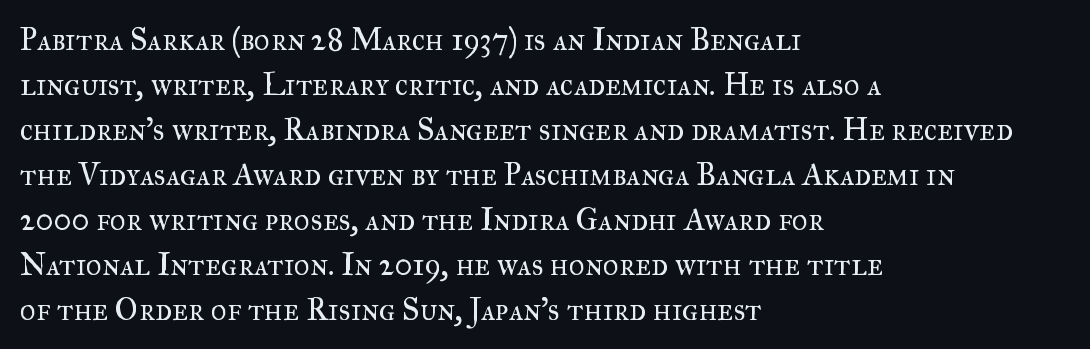
This rendering uses left alignment, leaving the right contour irregular. Between one letter and the next there's only the usual sliver of space. This sample has the flowing, uneven cadence of proportional lettering. These glyphs show unthickened strokes, regular width or finer. Old-style or modern, the face here clearly has serifs.
